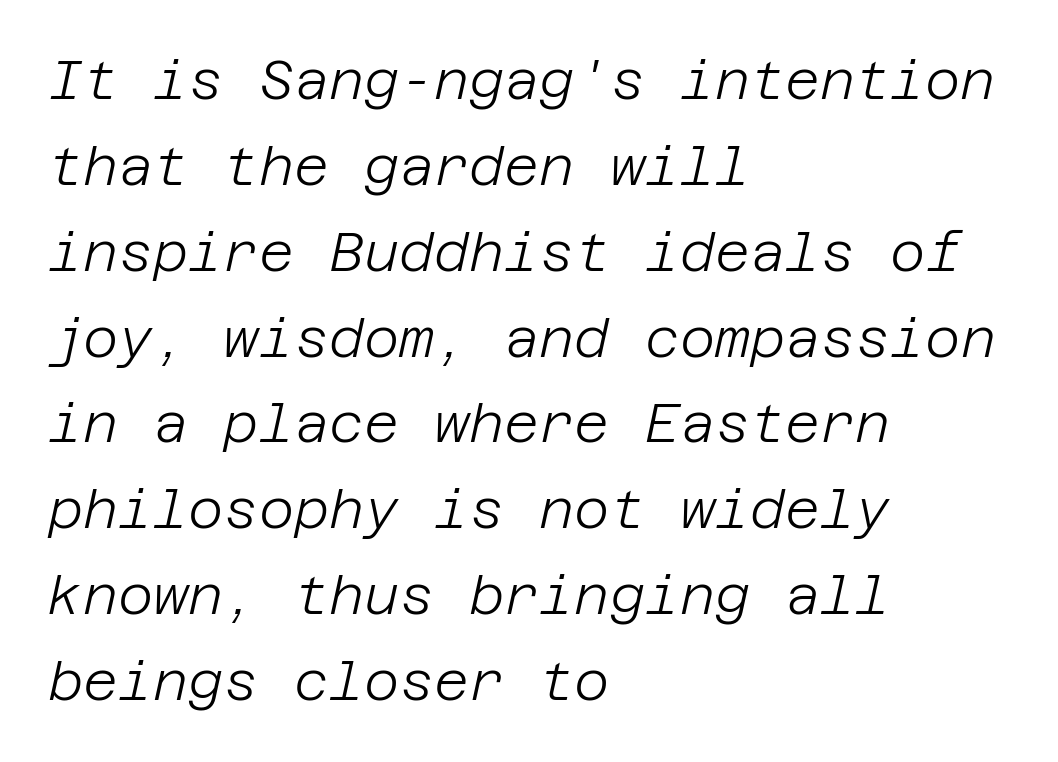
Q: Is the text bold? A: No.
Q: Is the text italic (slanted)? A: Yes, it leans right by about 12 degrees.
Q: Is the text underlined? A: No.
Q: How is the paragraph aligned? A: Left-aligned.
Q: Is the spacing between letters normal or unusually wide? A: Normal.
Q: Is the spacing between lines tight, normal or loose? A: Normal.
Q: Width (condensed, normal, or wide)? A: Normal.
Q: Stroke contrast? A: Low.
Q: x-height? A: Large.
